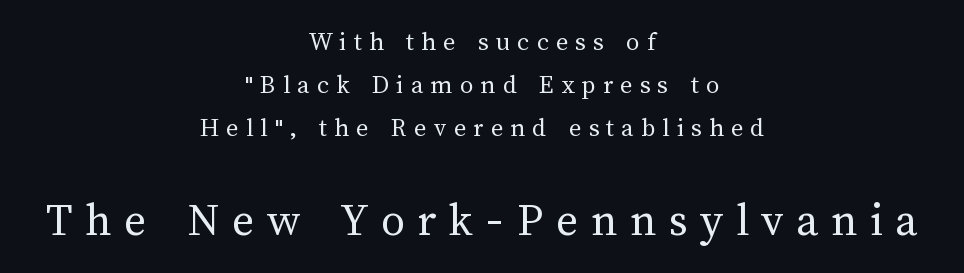
Leading: standard. Every stem runs plumb, perpendicular to the baseline. Descenders are the only things crossing below the line. Glyph-to-glyph distance is far greater than everyday printed text.
